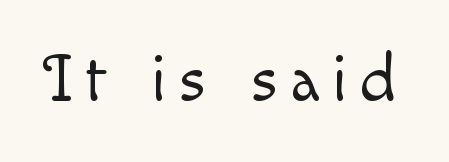
Italic: no, the glyphs are upright roman. Ink coverage per letter is moderate at most. The rendering uses natural spacing where letterforms have individual widths. The string is rendered with underlining switched off.
